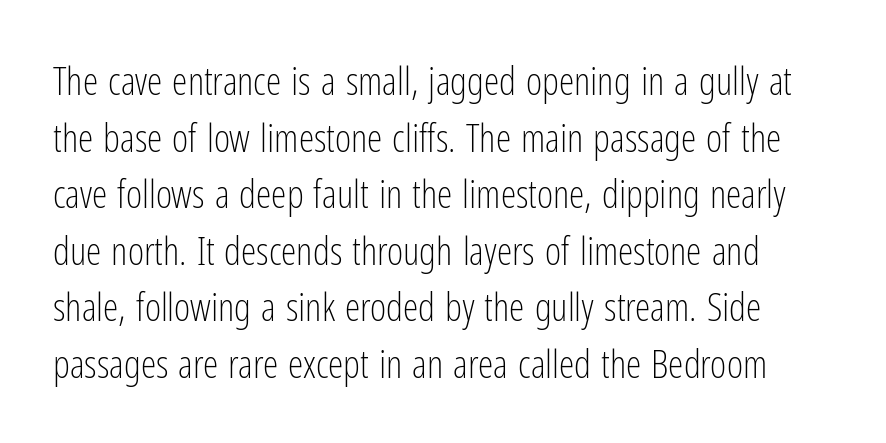
Q: Is the text bold? A: No.
Q: Is the text italic (slanted)? A: No, it is upright.
Q: Is the typeface a serif or a sans-serif typeface? A: Sans-serif.
Q: Is the text underlined? A: No.
Q: Is the spacing between letters normal or unusually wide? A: Normal.
Q: Is the spacing between lines tight, normal or loose? A: Normal.
Q: Width (condensed, normal, or wide)? A: Condensed.
Q: Stroke contrast? A: Low.
Q: x-height? A: Medium.
Q: Monospaced? A: No.
